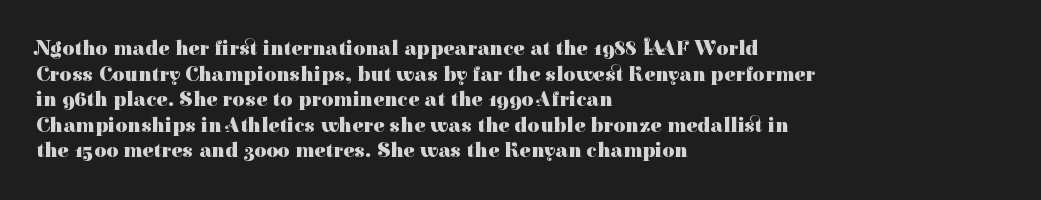
The image shows 21 px bold type, upright; set left-aligned, line spacing 1.22x, normal letter spacing, not underlined.
